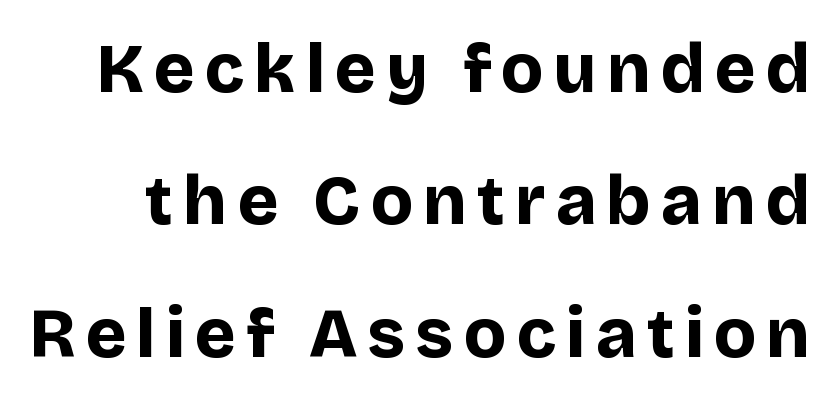
{"serif": "no", "italic": "no", "bold": "yes", "weight": "bold", "width": "normal", "stroke_contrast": "low", "x_height": "large", "monospaced": "no", "underline": "no", "line_spacing": "loose", "line_spacing_ratio": 1.92, "glyph_px": 69}
